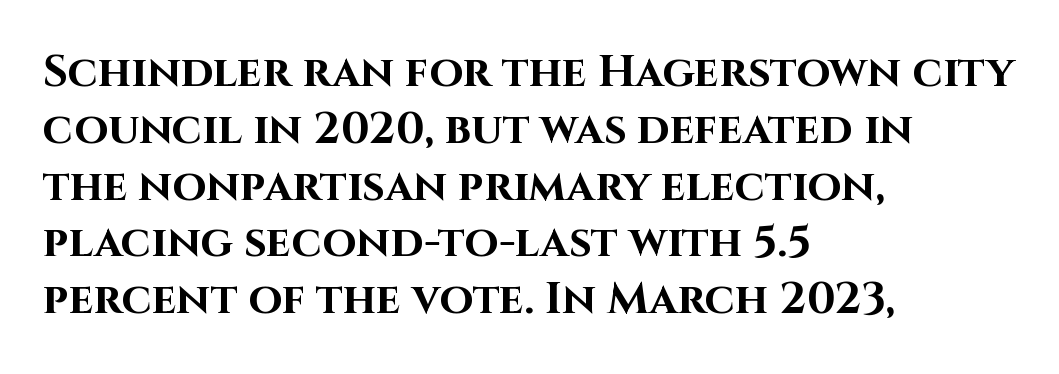
The image shows 44 px bold sans-serif type, upright; set left-aligned, normal line spacing (1.29x), normal letter spacing, not underlined; high stroke contrast and a large x-height.
